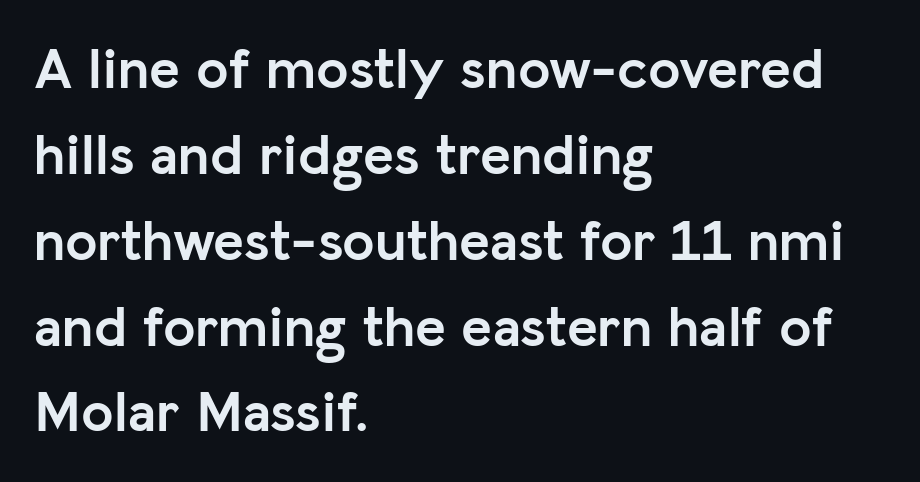
Notice how the stems are strictly vertical — no italics here. Heavy-handed strokes throughout: this text is bold. Does the copy run flush right? No — it runs flush left. Serif or sans? Sans — the stroke terminals are bare. Baseline-to-baseline distance is the conventional proportion of letter height. The face used here is proportionally spaced, like ordinary book or web type.
